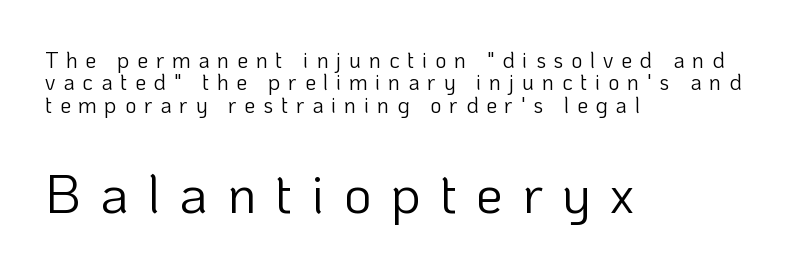
{"serif": "no", "italic": "no", "bold": "no", "weight": "light", "width": "normal", "stroke_contrast": "low", "x_height": "medium", "monospaced": "no", "underline": "no", "align": "left", "line_spacing": "tight", "line_spacing_ratio": 1.02, "letter_spacing": "wide", "letter_spacing_em": 0.35, "larger_block": "second", "size_ratio": 2.45, "glyph_px": 54}
